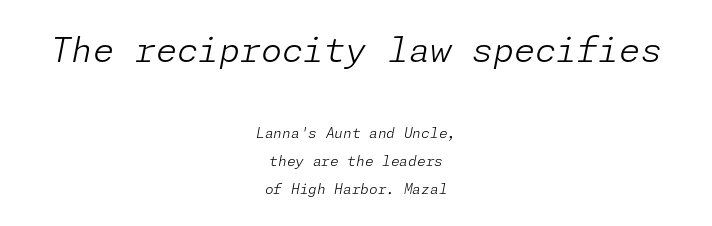
{"italic": "yes", "lean": "right", "slant_degrees": 11, "bold": "no", "weight": "light", "width": "normal", "stroke_contrast": "low", "x_height": "medium", "underline": "no", "align": "center", "line_spacing": "loose", "line_spacing_ratio": 1.99, "letter_spacing": "normal", "letter_spacing_em": 0.0, "larger_block": "first", "size_ratio": 2.43, "glyph_px": 34}
